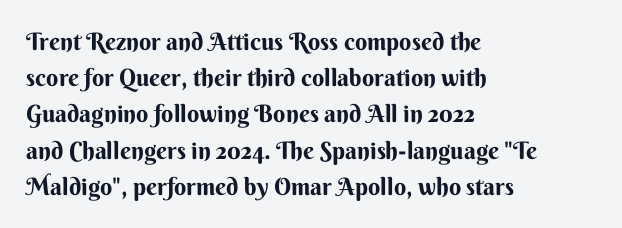
The image shows 24 px bold type, upright; set left-aligned, normal line spacing (1.51x), normal letter spacing, not underlined.
